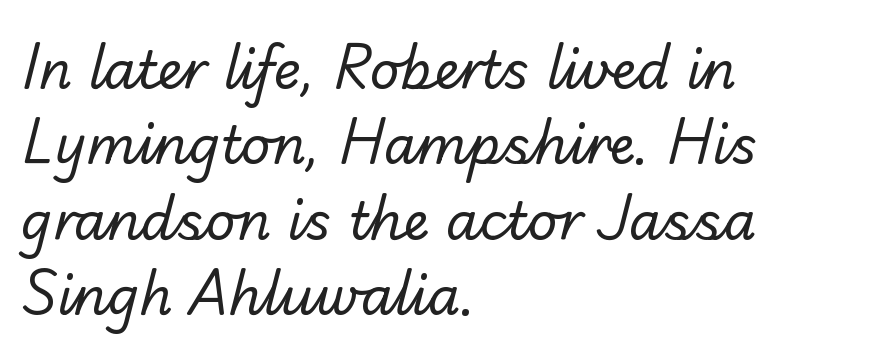
The image shows 52 px regular-weight sans-serif type; set left-aligned, normal line spacing (1.45x), normal letter spacing, not underlined; low stroke contrast and a small x-height.
